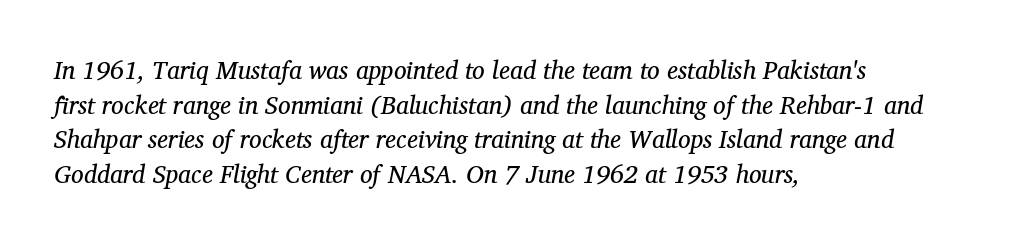
{"italic": "yes", "lean": "right", "slant_degrees": 12, "bold": "no", "underline": "no", "align": "left", "line_spacing": "normal", "line_spacing_ratio": 1.39, "letter_spacing": "normal", "letter_spacing_em": 0.0, "glyph_px": 25}
